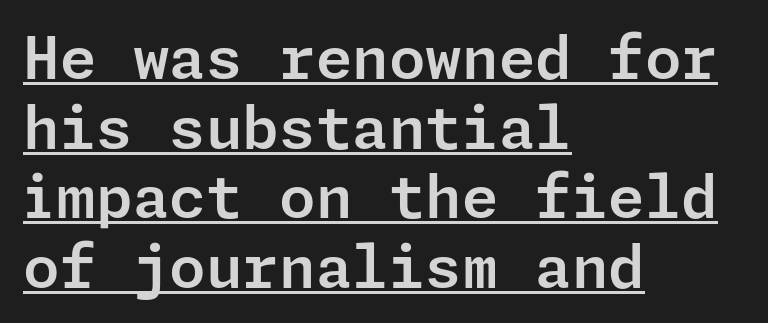
Q: Is the text italic (slanted)? A: No, it is upright.
Q: Is the typeface a serif or a sans-serif typeface? A: Sans-serif.
Q: Is the text underlined? A: Yes.
Q: How is the paragraph aligned? A: Left-aligned.
Q: Is the spacing between letters normal or unusually wide? A: Normal.
Q: Width (condensed, normal, or wide)? A: Normal.
Q: Stroke contrast? A: Low.
Q: x-height? A: Medium.
